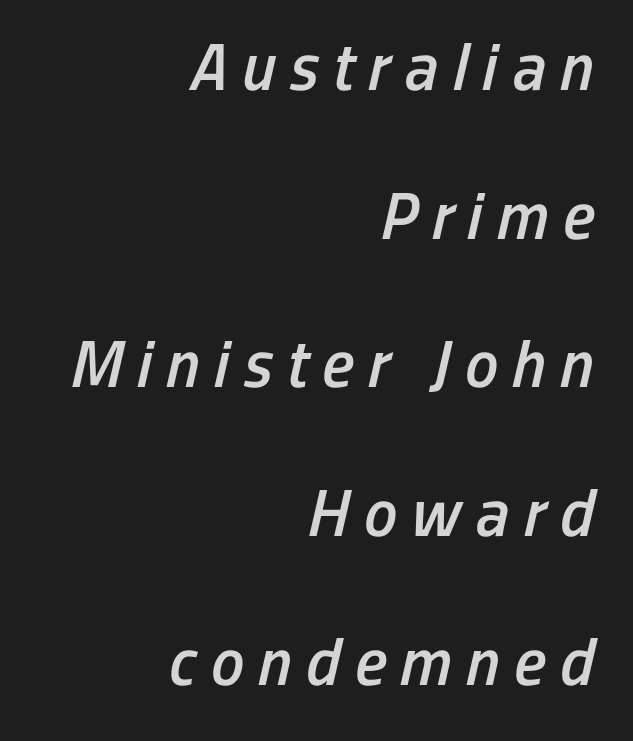
Q: Is the text bold? A: Semi-bold.
Q: Is the text italic (slanted)? A: Yes, it leans right by about 13 degrees.
Q: Is the text underlined? A: No.
Q: How is the paragraph aligned? A: Right-aligned.
Q: Is the spacing between letters normal or unusually wide? A: Unusually wide.
Q: Is the spacing between lines tight, normal or loose? A: Loose.
Q: Width (condensed, normal, or wide)? A: Condensed.
Q: Stroke contrast? A: Low.
Q: x-height? A: Medium.
Q: Monospaced? A: No.
